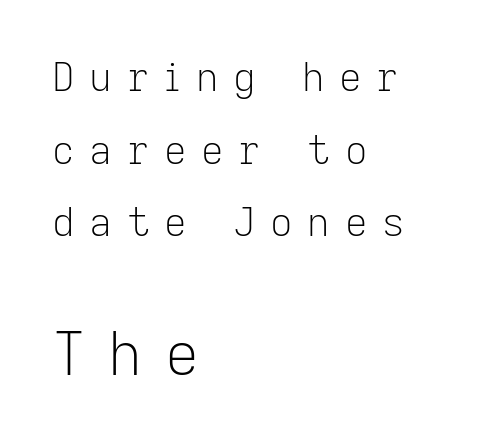
Q: Is the text bold? A: No.
Q: Is the text italic (slanted)? A: No, it is upright.
Q: Is the typeface a serif or a sans-serif typeface? A: Sans-serif.
Q: Is the text underlined? A: No.
Q: How is the paragraph aligned? A: Left-aligned.
Q: Is the spacing between letters normal or unusually wide? A: Unusually wide.
Q: Which block of text is set in a larger size, the first (top) or the second (bottom)? A: The second (bottom) one.
Q: Width (condensed, normal, or wide)? A: Normal.
Q: Stroke contrast? A: Low.
Q: x-height? A: Medium.
Q: Monospaced? A: No.
